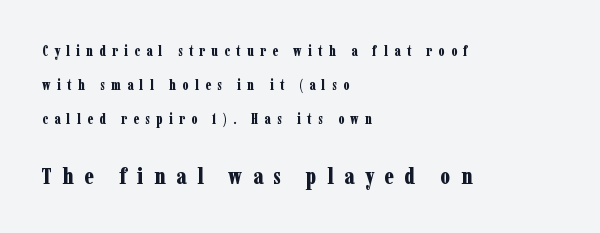
Q: Is the text bold? A: Yes.
Q: Is the text italic (slanted)? A: No, it is upright.
Q: Is the text underlined? A: No.
Q: How is the paragraph aligned? A: Left-aligned.
Q: Is the spacing between letters normal or unusually wide? A: Unusually wide.
Q: Is the spacing between lines tight, normal or loose? A: Loose.
Q: Which block of text is set in a larger size, the first (top) or the second (bottom)? A: The second (bottom) one.
